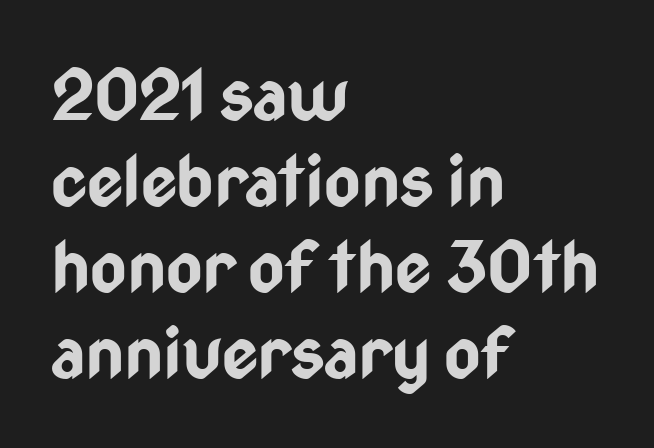
{"serif": "no", "italic": "no", "bold": "yes", "weight": "bold", "width": "condensed", "stroke_contrast": "low", "x_height": "medium", "monospaced": "no", "underline": "no", "align": "left", "line_spacing_ratio": 1.23, "letter_spacing": "normal", "letter_spacing_em": 0.0, "glyph_px": 70}
